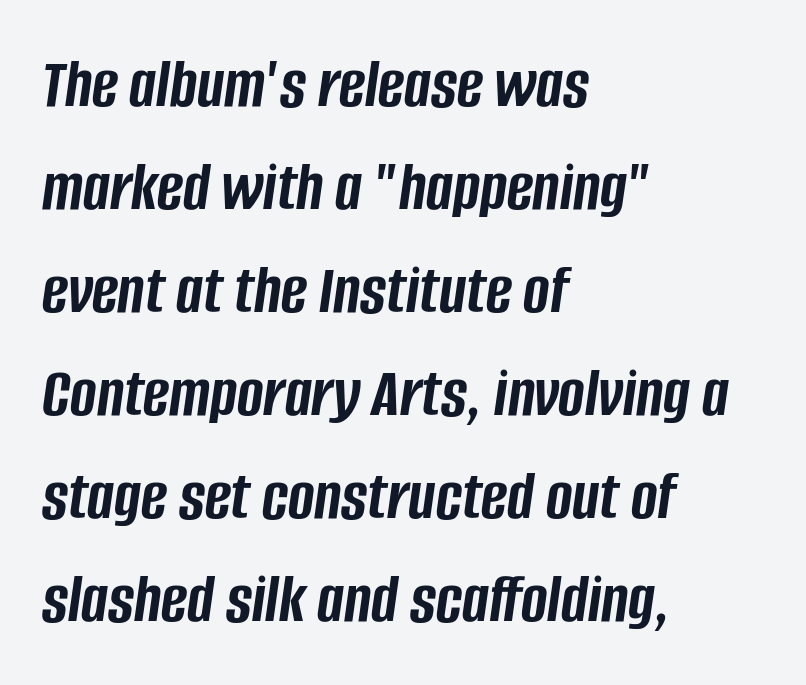
{"italic": "yes", "lean": "right", "slant_degrees": 8, "bold": "yes", "weight": "semibold", "width": "condensed", "stroke_contrast": "low", "x_height": "large", "monospaced": "no", "underline": "no", "align": "left", "line_spacing": "normal", "line_spacing_ratio": 1.45, "letter_spacing": "normal", "letter_spacing_em": 0.0, "glyph_px": 71}
